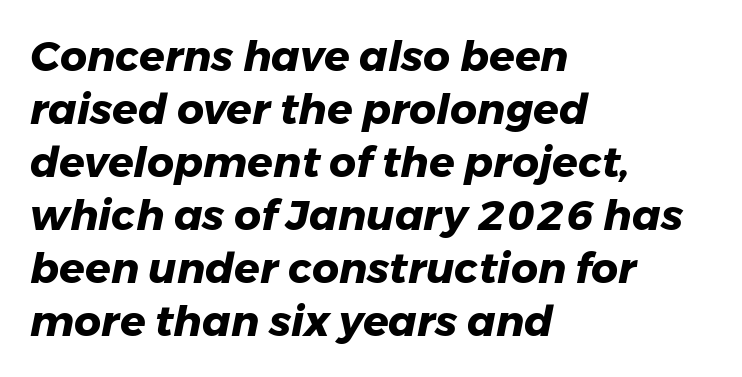
{"italic": "yes", "lean": "right", "slant_degrees": 11, "bold": "yes", "weight": "heavy", "width": "normal", "stroke_contrast": "low", "x_height": "medium", "monospaced": "no", "underline": "no", "align": "left", "line_spacing": "normal", "line_spacing_ratio": 1.26, "letter_spacing": "normal", "letter_spacing_em": 0.0, "glyph_px": 42}
